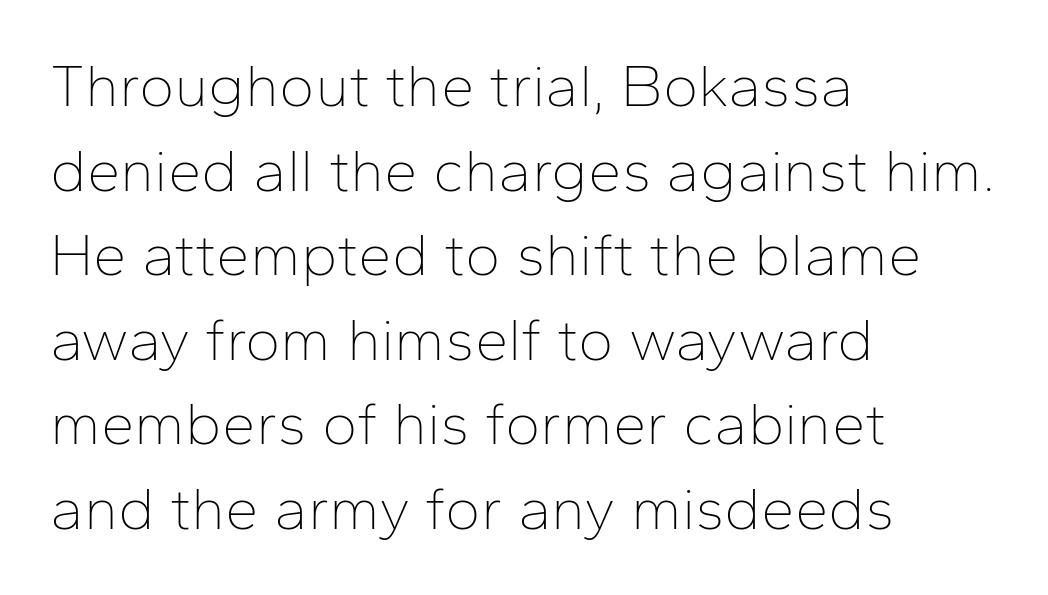
The image shows 60 px thin sans-serif type, upright; set left-aligned, normal line spacing (1.41x), normal letter spacing, not underlined; low stroke contrast and a medium x-height.
